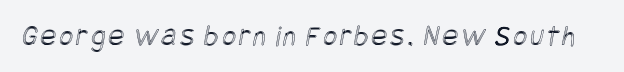
The image shows 30 px condensed type; set not underlined; a large x-height.
